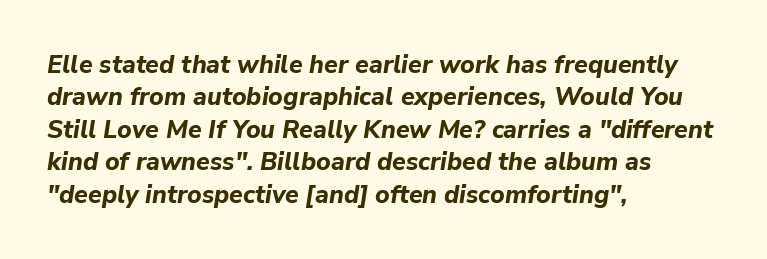
{"italic": "yes", "lean": "right", "slant_degrees": 9, "bold": "yes", "underline": "no", "align": "left", "line_spacing": "normal", "line_spacing_ratio": 1.3, "letter_spacing": "normal", "letter_spacing_em": 0.0, "glyph_px": 25}
